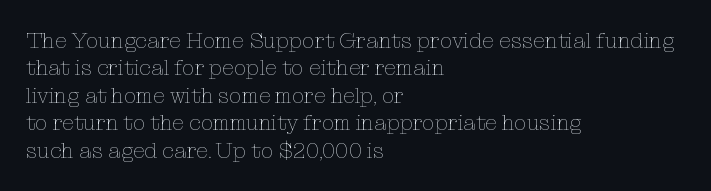
Q: Is the text bold? A: No.
Q: Is the text italic (slanted)? A: No, it is upright.
Q: Is the text underlined? A: No.
Q: How is the paragraph aligned? A: Left-aligned.
Q: Is the spacing between letters normal or unusually wide? A: Normal.
Q: Is the spacing between lines tight, normal or loose? A: Normal.
